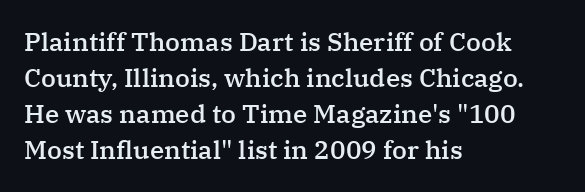
Designer's note — italics off, roman on. The sample has been set in demibold, a notch under bold. Anything drawn beneath the words? Only blank space. Does the copy run flush right? No — it runs flush left. The lines sit at an ordinary, default distance from one another.
